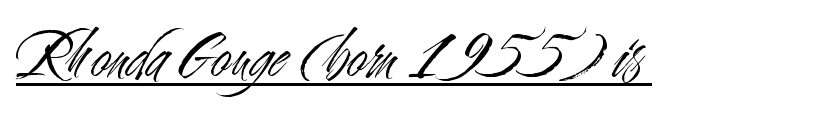
The image shows 69 px light, condensed sans-serif type; set normal letter spacing, underlined; medium stroke contrast and a small x-height.
